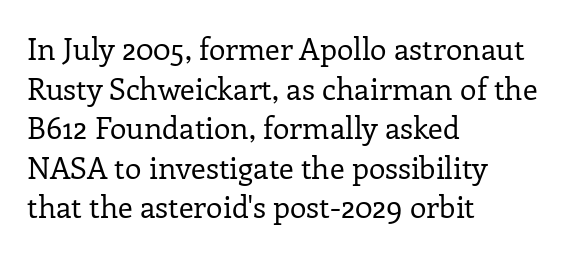
{"serif": "yes", "italic": "no", "bold": "no", "weight": "regular", "width": "normal", "stroke_contrast": "low", "x_height": "medium", "monospaced": "no", "underline": "no", "align": "left", "line_spacing": "normal", "line_spacing_ratio": 1.32, "letter_spacing": "normal", "letter_spacing_em": 0.0, "glyph_px": 30}
